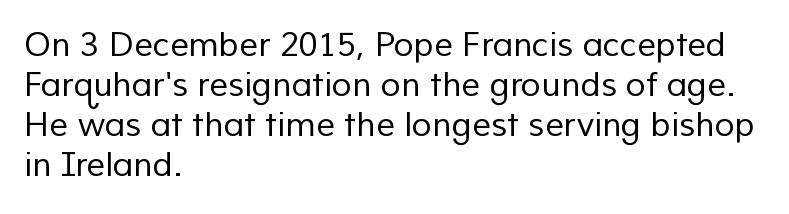
The rendering shows plain stroke endings on the letterforms — a sans-serif design. A clean baseline with only descenders dipping below it. The line texture is even and compact thanks to regular tracking. One-word summary of the alignment: left.
